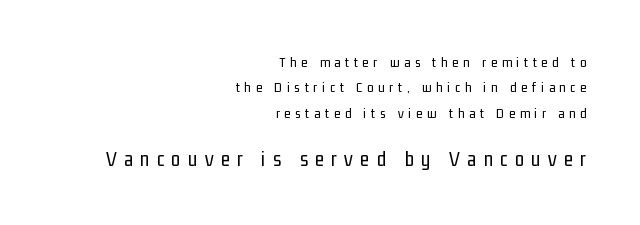
Small over large — that's the arrangement of the two blocks here. The specimen omits any rule beneath the text block's lines. Compared with a flush-left layout, this one pins lines to the opposite, right side. These glyphs show unthickened strokes, regular width or finer.
